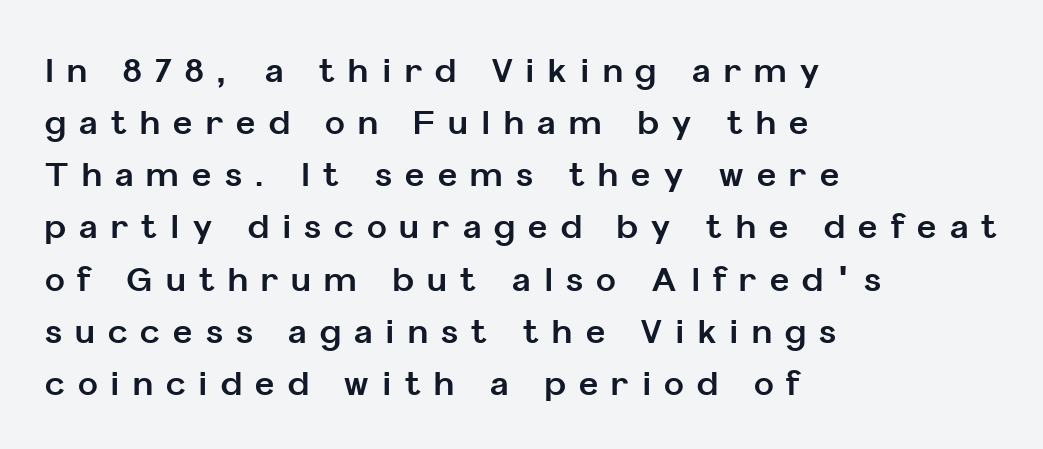
Q: Is the text bold? A: Yes.
Q: Is the text italic (slanted)? A: No, it is upright.
Q: Is the typeface a serif or a sans-serif typeface? A: Sans-serif.
Q: Is the text underlined? A: No.
Q: How is the paragraph aligned? A: Left-aligned.
Q: Is the spacing between letters normal or unusually wide? A: Unusually wide.
Q: Is the spacing between lines tight, normal or loose? A: Normal.
Q: Width (condensed, normal, or wide)? A: Normal.
Q: Stroke contrast? A: Low.
Q: x-height? A: Medium.
Q: Monospaced? A: No.
